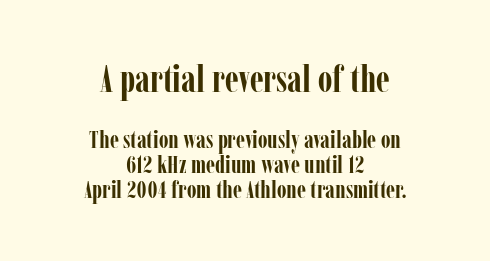
Q: Is the text bold? A: Yes.
Q: Is the text italic (slanted)? A: No, it is upright.
Q: Is the typeface a serif or a sans-serif typeface? A: Serif.
Q: Is the text underlined? A: No.
Q: How is the paragraph aligned? A: Centered.
Q: Is the spacing between letters normal or unusually wide? A: Normal.
Q: Is the spacing between lines tight, normal or loose? A: Tight.
Q: Which block of text is set in a larger size, the first (top) or the second (bottom)? A: The first (top) one.
Q: Width (condensed, normal, or wide)? A: Condensed.
Q: Stroke contrast? A: Low.
Q: x-height? A: Medium.
Q: Monospaced? A: No.
